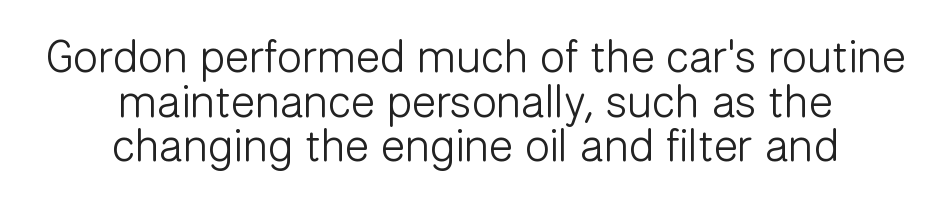
Q: Is the text bold? A: No.
Q: Is the text italic (slanted)? A: No, it is upright.
Q: Is the typeface a serif or a sans-serif typeface? A: Sans-serif.
Q: Is the text underlined? A: No.
Q: How is the paragraph aligned? A: Centered.
Q: Is the spacing between letters normal or unusually wide? A: Normal.
Q: Is the spacing between lines tight, normal or loose? A: Tight.
Q: Width (condensed, normal, or wide)? A: Normal.
Q: Stroke contrast? A: Low.
Q: x-height? A: Medium.
Q: Monospaced? A: No.
